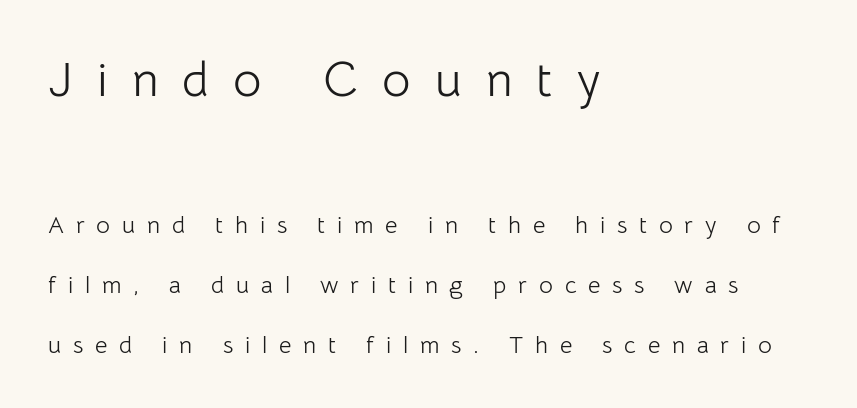
The image shows 49 px light sans-serif type, upright; set left-aligned, loose line spacing (2.49x), unusually wide letter spacing (+0.49 em), not underlined; the first (top) block is 2.04x larger; low stroke contrast and a medium x-height.
